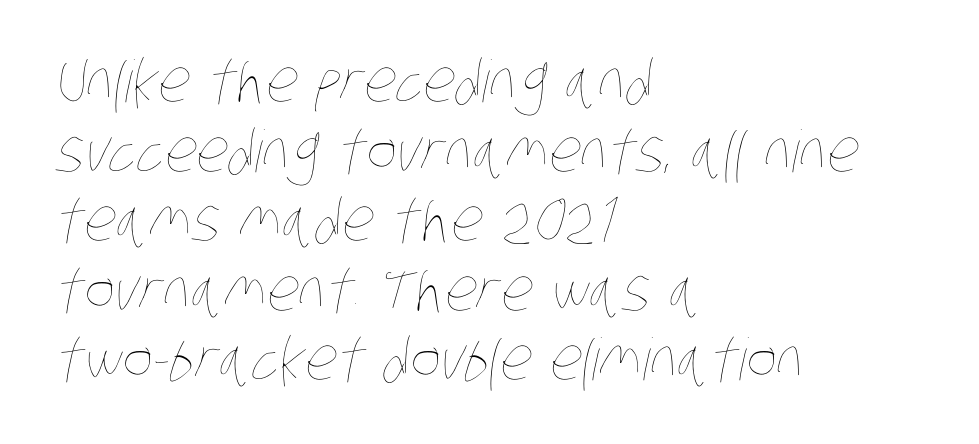
The lines in this sample share a left origin and differ only in where they stop. The passage shown is not bold in any degree. Beneath every word, the page is bare. How are the letters spaced? Ordinarily, with no added tracking.
